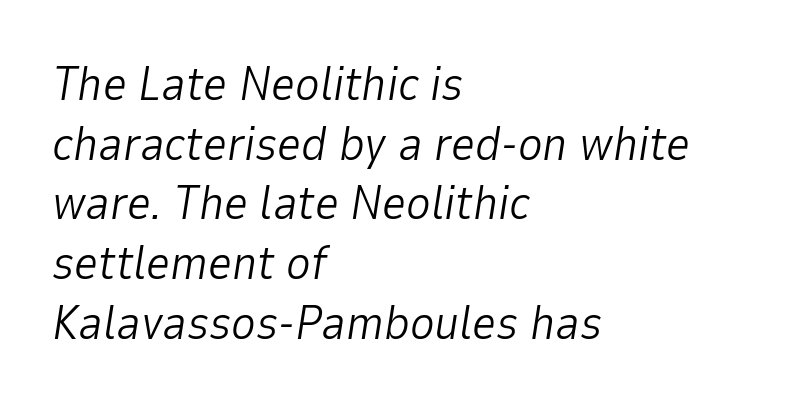
The image shows 47 px light type, italic (leaning right); set left-aligned, normal line spacing (1.27x), normal letter spacing, not underlined; low stroke contrast and a medium x-height.
